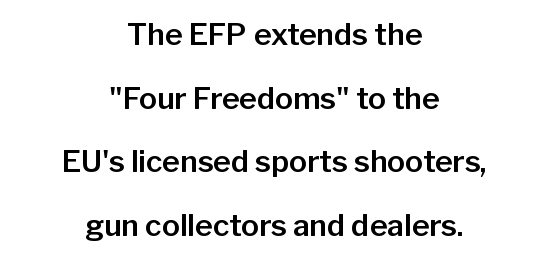
{"serif": "no", "italic": "no", "width": "normal", "stroke_contrast": "low", "x_height": "medium", "monospaced": "no", "underline": "no", "align": "center", "line_spacing": "loose", "line_spacing_ratio": 2.12, "letter_spacing": "normal", "letter_spacing_em": 0.0, "glyph_px": 30}
